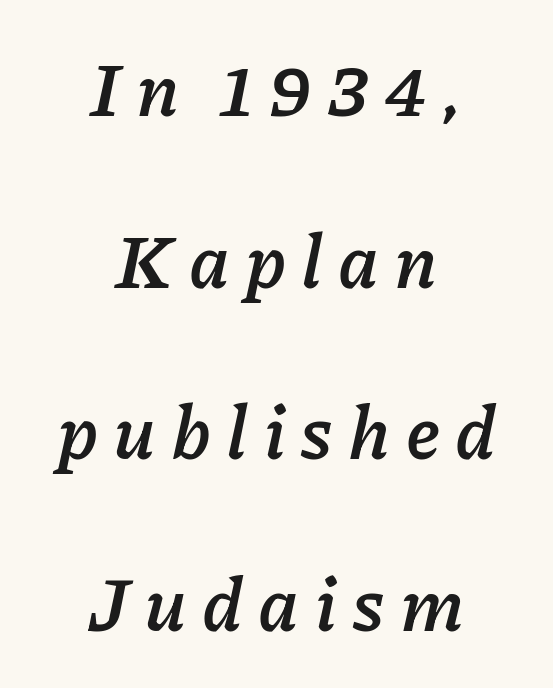
The image shows 75 px semibold type, italic (leaning right); set centered, loose line spacing (2.29x), unusually wide letter spacing (+0.2 em), not underlined; low stroke contrast and a medium x-height.
